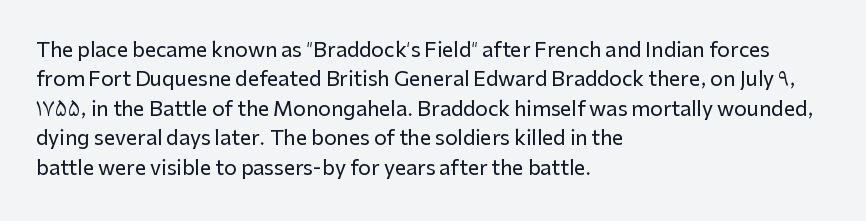
Notice how the passage keeps a crisp vertical edge on the left only. The space directly below the letters is spotless. The designer left line spacing at the default. Honestly, the letter spacing is just normal — you wouldn't notice it. Posture: vertical.
